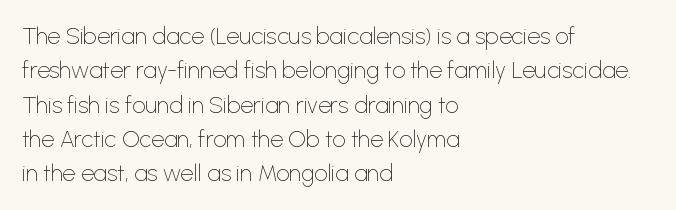
The image shows 23 px text type, upright; set left-aligned, normal line spacing (1.49x), normal letter spacing, not underlined.
